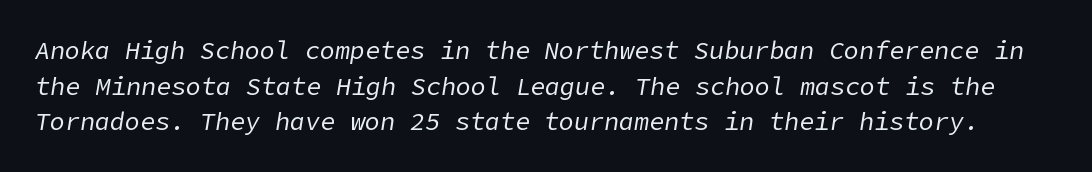
The image shows 25 px text type, italic (leaning right); set normal line spacing (1.43x), normal letter spacing, not underlined.
